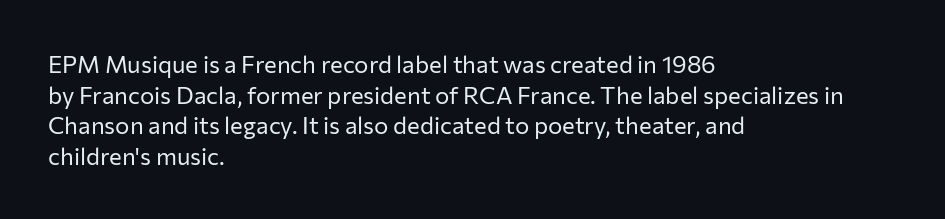
{"italic": "no", "bold": "no", "underline": "no", "align": "left", "line_spacing": "normal", "line_spacing_ratio": 1.28, "letter_spacing": "normal", "letter_spacing_em": 0.0, "glyph_px": 24}
